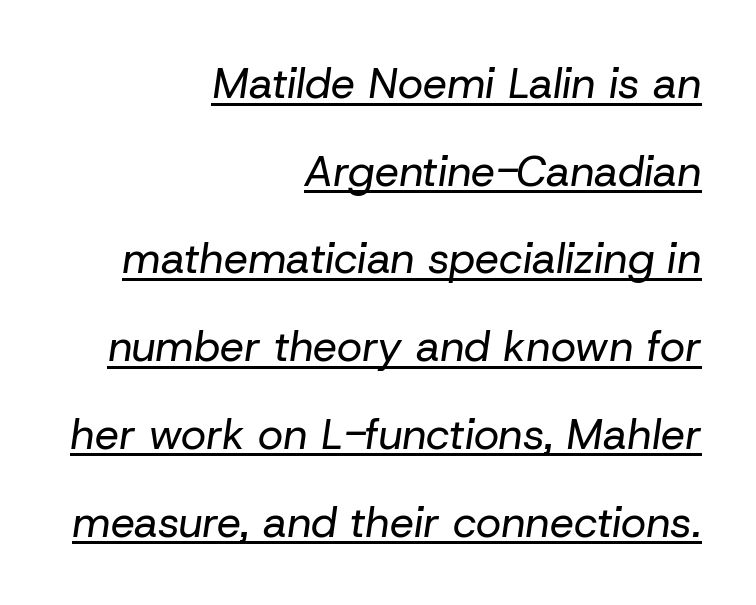
A typesetter would call this proportional, since set widths differ per character. Leading: increased. A student would call this right alignment; a typographer would say flush right, rag left. Compared with undecorated copy, this sample adds a rule below the words.
